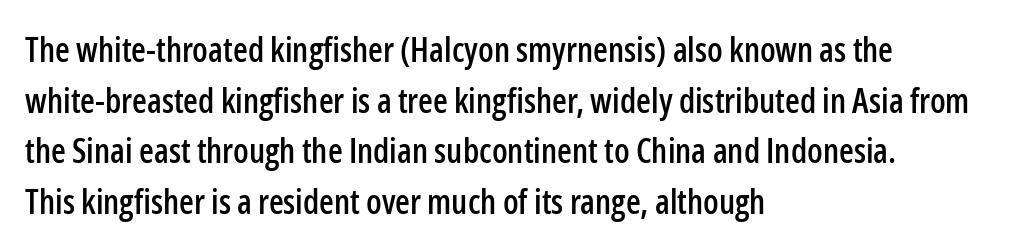
{"serif": "no", "italic": "no", "width": "condensed", "stroke_contrast": "low", "x_height": "medium", "monospaced": "no", "underline": "no", "align": "left", "line_spacing": "normal", "line_spacing_ratio": 1.49, "letter_spacing": "normal", "letter_spacing_em": 0.0, "glyph_px": 34}
